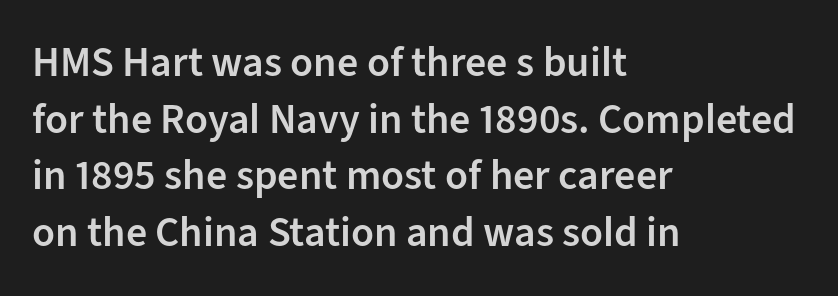
The image shows 42 px semibold sans-serif type, upright; set left-aligned, normal line spacing (1.35x), normal letter spacing, not underlined; low stroke contrast and a medium x-height.
